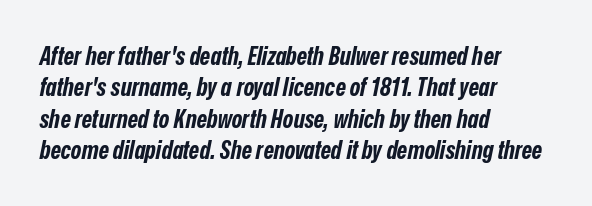
The image shows 25 px bold type, italic (leaning right); set left-aligned, normal line spacing (1.26x), normal letter spacing, not underlined.
